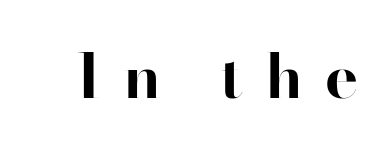
The letters advance in unequal steps, a hallmark of proportional type. The font's upright variant was chosen for this text. Emphasis by weight is at full strength: bold. The type is letterspaced generously, with wide tracking.
